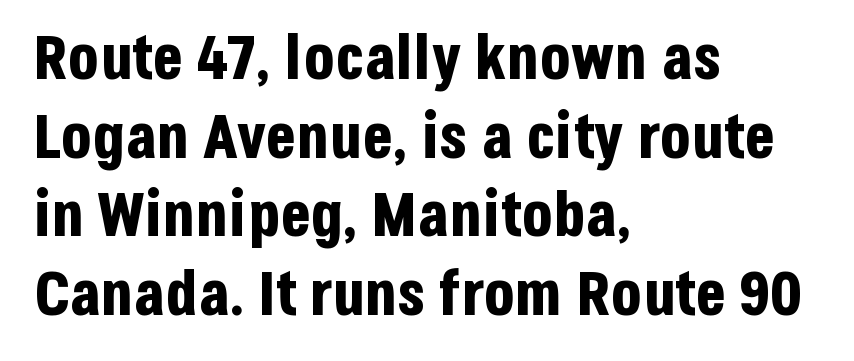
Strokes here are thick enough to call this a true bold. The face used here is a sans, in the tradition of grotesques and geometrics. Letter spacing: default. The baseline area is clear. Ascenders rise straight up at ninety degrees.
